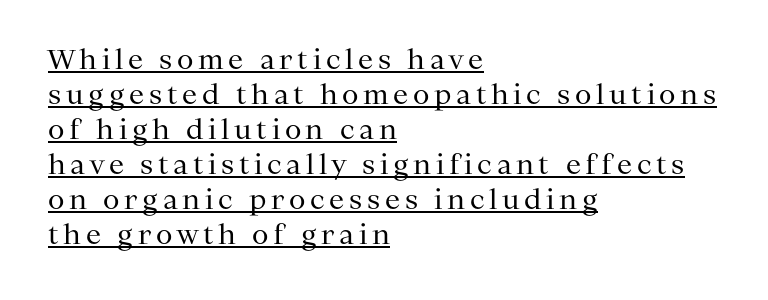
Q: Is the text bold? A: No.
Q: Is the text italic (slanted)? A: No, it is upright.
Q: Is the text underlined? A: Yes.
Q: How is the paragraph aligned? A: Left-aligned.
Q: Is the spacing between lines tight, normal or loose? A: Normal.
